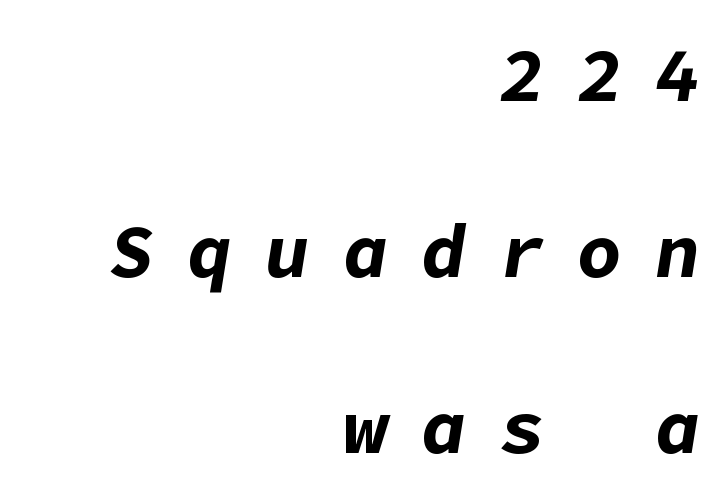
{"italic": "yes", "lean": "right", "slant_degrees": 9, "bold": "yes", "weight": "bold", "width": "normal", "stroke_contrast": "low", "x_height": "medium", "underline": "no", "align": "right", "line_spacing": "loose", "line_spacing_ratio": 2.35, "letter_spacing": "wide", "letter_spacing_em": 0.44, "glyph_px": 75}
